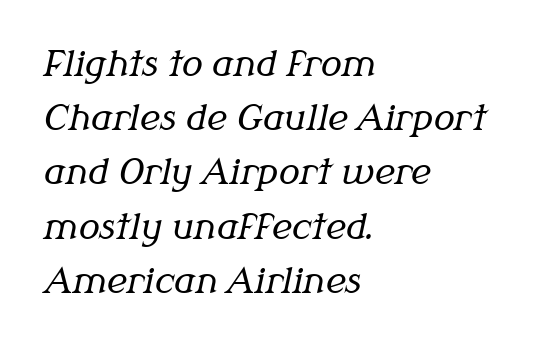
Q: Is the text bold? A: No.
Q: Is the text italic (slanted)? A: Yes, it leans right by about 12 degrees.
Q: Is the typeface a serif or a sans-serif typeface? A: Serif.
Q: Is the text underlined? A: No.
Q: How is the paragraph aligned? A: Left-aligned.
Q: Is the spacing between letters normal or unusually wide? A: Normal.
Q: Is the spacing between lines tight, normal or loose? A: Normal.
Q: Width (condensed, normal, or wide)? A: Normal.
Q: Stroke contrast? A: Medium.
Q: x-height? A: Medium.
Q: Monospaced? A: No.
